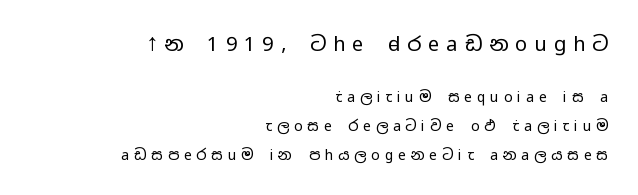
This block would shrink considerably if given ordinary leading; it's expanded now. Caption: upper text group enlarged, lower text group reduced. This sample uses expanded letter spacing, leaving extra air between glyphs. The strip under each line holds only bare page. Line ends are locked; line starts wander.
